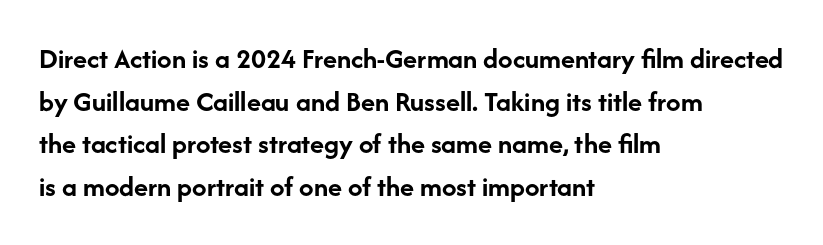
Nothing unusual about the tracking: characters are spaced as the font intends. Is there any slant? The stems are plumb. Plain, unruled lines of type. To sum up the face: it is a sans, with no serifs. Students, observe: this is what conventionally led text looks like. Does the weight exceed regular? Yes, all the way to bold.
